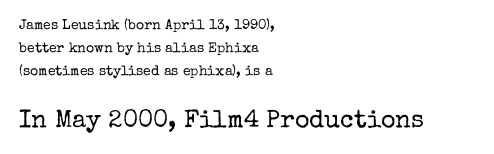
Heaviness? Minimal to ordinary, like unemphasized prose. Is the lower block the larger one? Yes — the lower block carries the bigger type. Nobody drew a line under any word here. Is there much room between lines? A standard amount, neither cramped nor airy. This rendering leaves character spacing at its baseline value. The lettering holds an erect, upright posture throughout.
